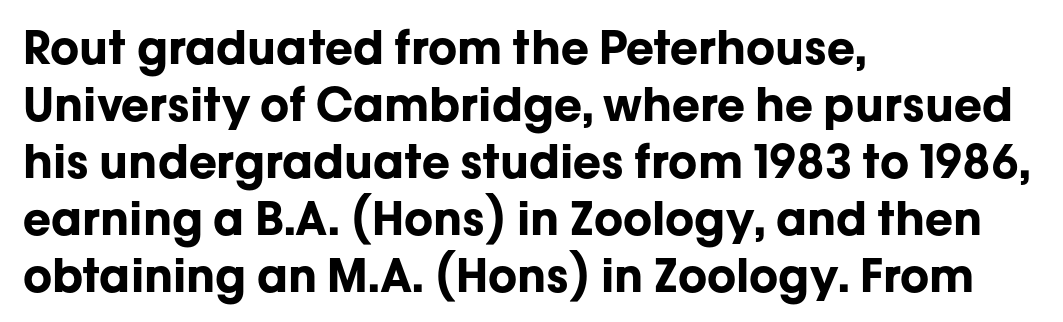
Q: Is the text bold? A: Yes.
Q: Is the text italic (slanted)? A: No, it is upright.
Q: Is the typeface a serif or a sans-serif typeface? A: Sans-serif.
Q: Is the text underlined? A: No.
Q: How is the paragraph aligned? A: Left-aligned.
Q: Is the spacing between letters normal or unusually wide? A: Normal.
Q: Width (condensed, normal, or wide)? A: Normal.
Q: Stroke contrast? A: Low.
Q: x-height? A: Medium.
Q: Monospaced? A: No.
